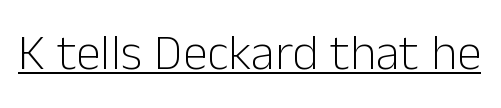
The image shows 50 px light sans-serif type, upright; set normal letter spacing, underlined; low stroke contrast and a medium x-height.
